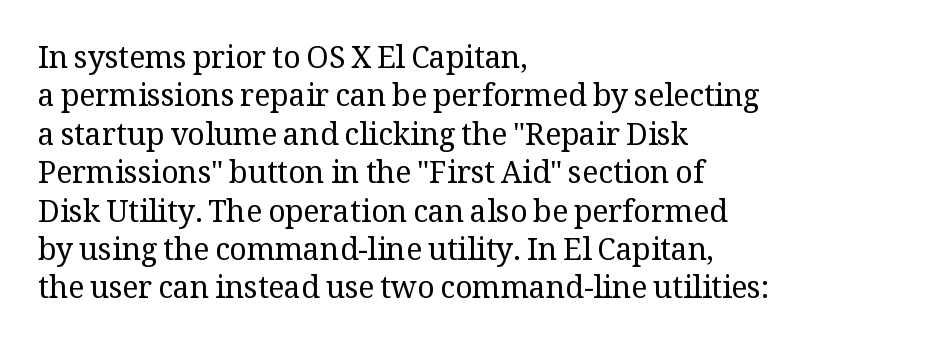
Leftover space on each line is placed entirely after the last word. Honestly, there is no underline to notice here at all. If you measured baseline to baseline, you'd find a middling distance. The axis of the letterforms is exactly vertical. Nobody touched the tracking dial on this one. A typesetter would call this proportional, since set widths differ per character.
